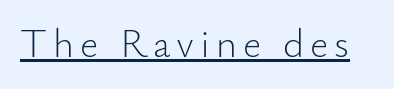
The image shows 40 px light sans-serif type, upright; set underlined; low stroke contrast and a small x-height.
